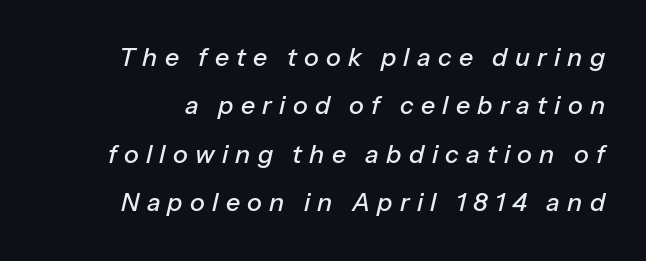
{"italic": "yes", "lean": "right", "slant_degrees": 13, "underline": "no", "line_spacing": "loose", "line_spacing_ratio": 1.94, "letter_spacing": "wide", "letter_spacing_em": 0.29, "glyph_px": 25}
